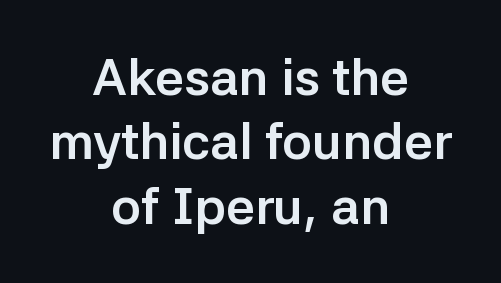
{"serif": "no", "italic": "no", "bold": "yes", "weight": "semibold", "width": "normal", "stroke_contrast": "low", "x_height": "medium", "monospaced": "no", "underline": "no", "align": "center", "line_spacing": "normal", "line_spacing_ratio": 1.26, "letter_spacing": "normal", "letter_spacing_em": 0.0, "glyph_px": 51}
